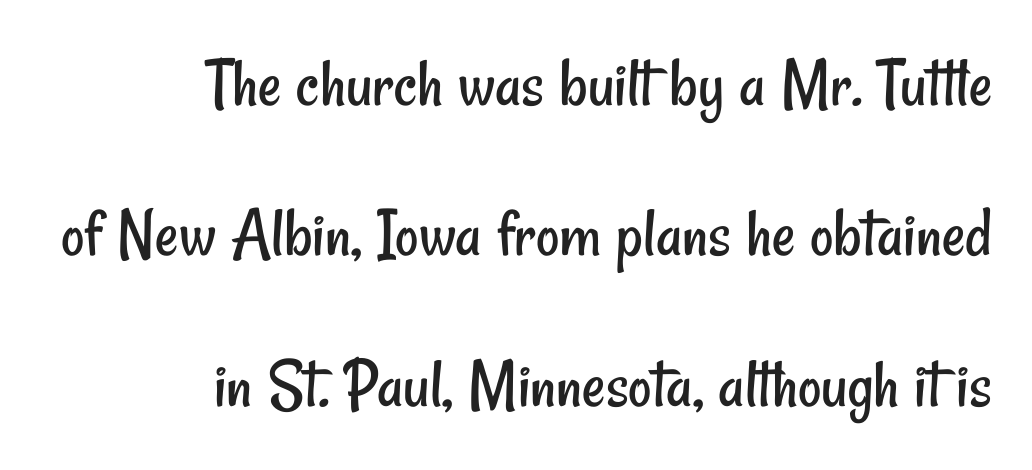
Right-aligned paragraph, ragged on the left. Proportional: the letters do not fall into vertical columns. A typesetter would call this zero additional tracking. The cut favours lightness, reaching ordinary text weight at its darkest.
